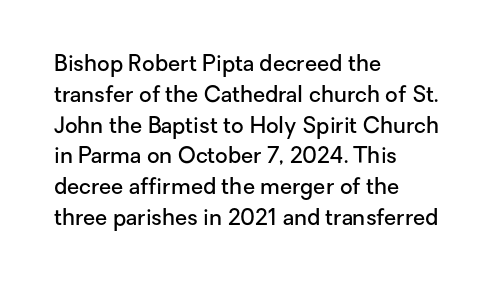
{"italic": "no", "bold": "semi", "underline": "no", "align": "left", "line_spacing": "normal", "line_spacing_ratio": 1.4, "letter_spacing": "normal", "letter_spacing_em": 0.0, "glyph_px": 22}
